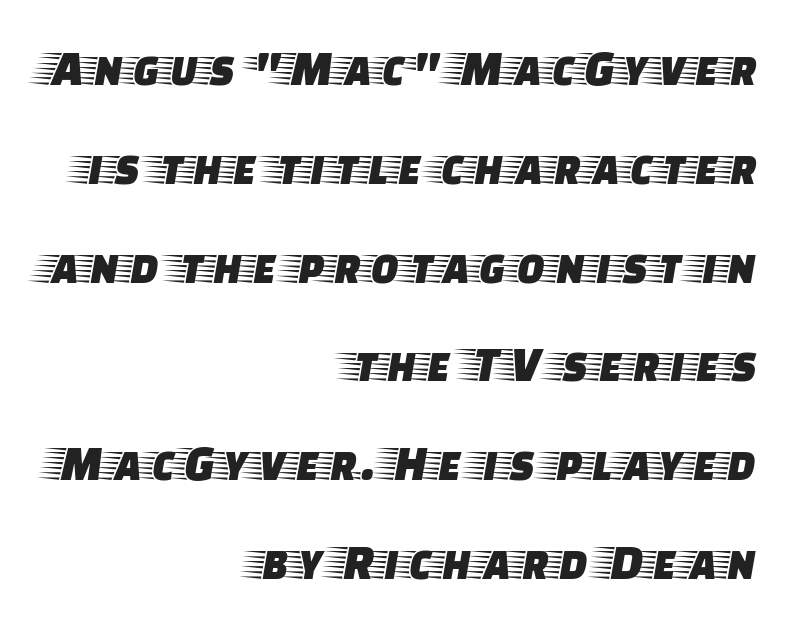
{"serif": "yes", "width": "wide", "stroke_contrast": "low", "x_height": "large", "monospaced": "no", "underline": "no", "align": "right", "line_spacing": "loose", "line_spacing_ratio": 1.9, "letter_spacing": "normal", "letter_spacing_em": 0.0, "glyph_px": 52}
